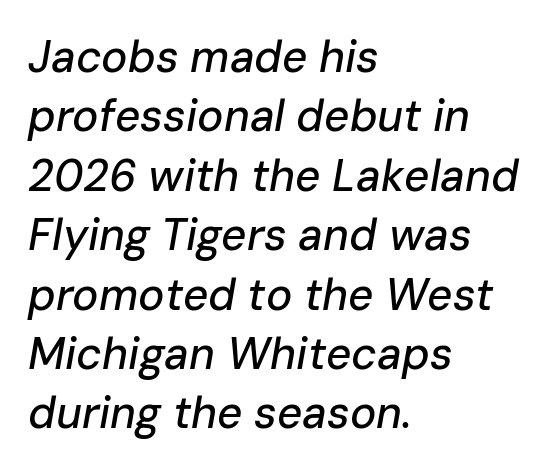
The rendering uses a moderate line-height, typical for paragraphs. The strip under each line holds only bare page. Tracking here is standard; glyphs follow each other at the usual distance. The lines in this sample share a left origin and differ only in where they stop.
